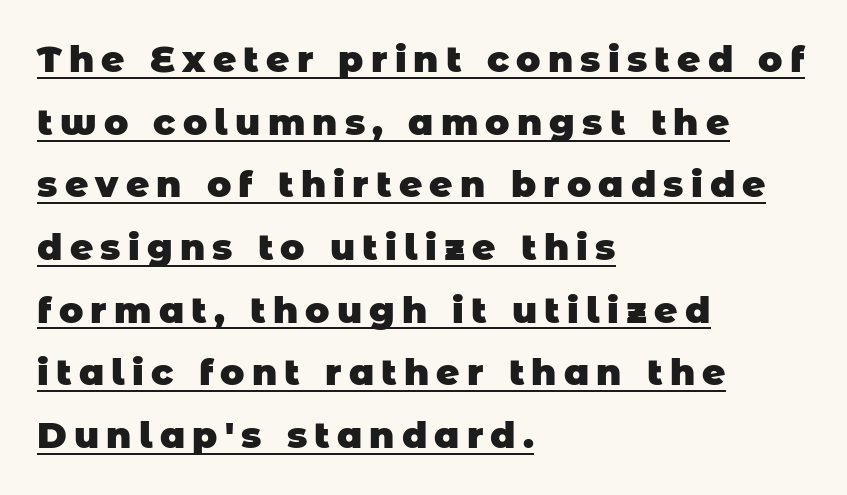
Q: Is the text bold? A: Yes.
Q: Is the typeface a serif or a sans-serif typeface? A: Sans-serif.
Q: Is the text underlined? A: Yes.
Q: How is the paragraph aligned? A: Left-aligned.
Q: Is the spacing between letters normal or unusually wide? A: Unusually wide.
Q: Width (condensed, normal, or wide)? A: Normal.
Q: Stroke contrast? A: Low.
Q: x-height? A: Large.
Q: Monospaced? A: No.
